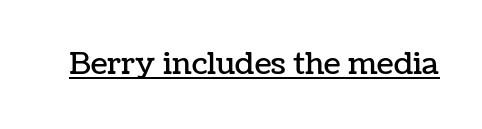
Q: Is the text italic (slanted)? A: No, it is upright.
Q: Is the text underlined? A: Yes.
Q: Is the spacing between letters normal or unusually wide? A: Normal.
Q: Width (condensed, normal, or wide)? A: Normal.
Q: Stroke contrast? A: Low.
Q: x-height? A: Medium.
Q: Monospaced? A: No.
